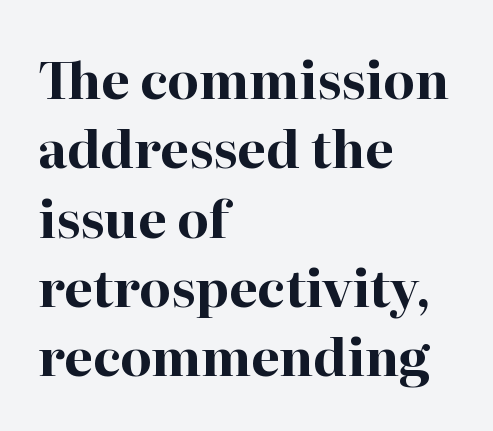
The image shows 51 px bold serif type, upright; set left-aligned, normal line spacing (1.36x), normal letter spacing, not underlined; high stroke contrast and a medium x-height.
